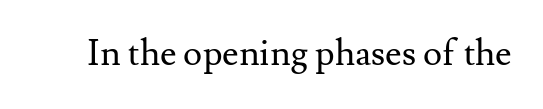
{"serif": "yes", "italic": "no", "bold": "no", "weight": "regular", "width": "normal", "stroke_contrast": "medium", "x_height": "small", "monospaced": "no", "underline": "no", "letter_spacing": "normal", "letter_spacing_em": 0.0, "glyph_px": 36}
